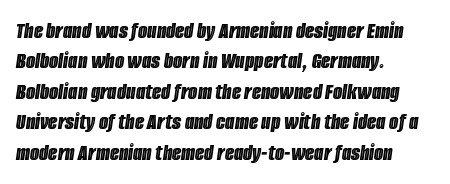
{"italic": "yes", "lean": "right", "slant_degrees": 8, "underline": "no", "align": "left", "line_spacing": "normal", "line_spacing_ratio": 1.27, "letter_spacing": "normal", "letter_spacing_em": 0.0, "glyph_px": 24}
